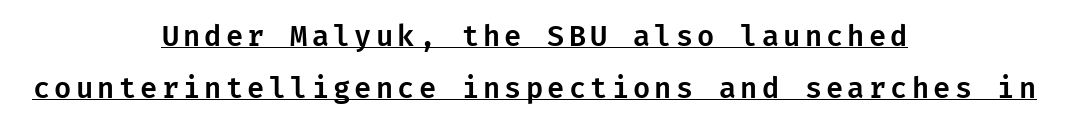
The image shows 28 px sans-serif type, upright; set centered, line spacing 1.85x, underlined; low stroke contrast and a medium x-height.
